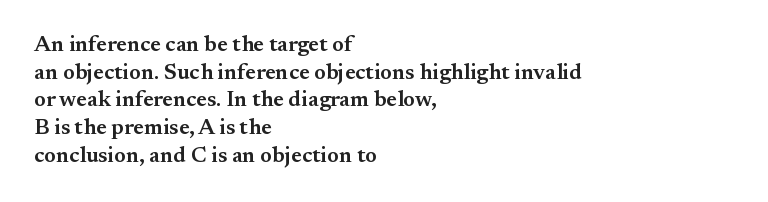
The image shows 22 px text type, upright; set left-aligned, normal line spacing (1.26x), normal letter spacing, not underlined.
